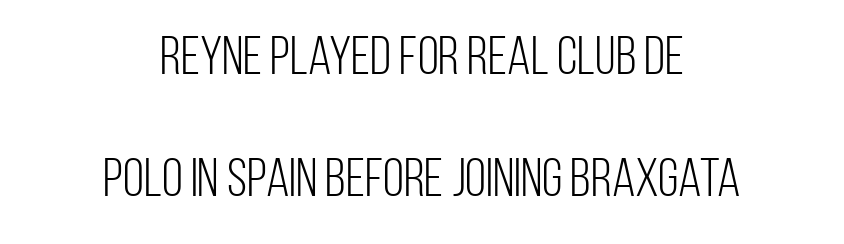
The image shows 54 px light, condensed sans-serif type, upright; set centered, loose line spacing (2.26x), normal letter spacing, not underlined; low stroke contrast and a large x-height.
